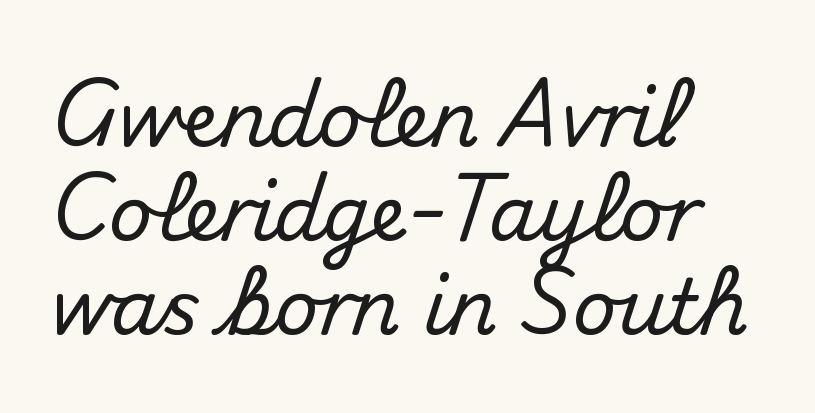
The image shows 76 px sans-serif type; set left-aligned, line spacing 1.24x, normal letter spacing, not underlined; medium stroke contrast and a small x-height.
